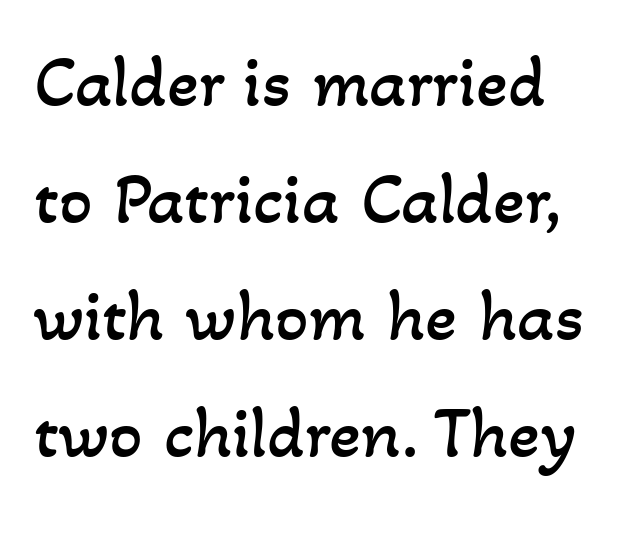
The specimen omits any rule beneath the text block's lines. The space between consecutive lines is moderate. A typesetter would call this proportional, since set widths differ per character. The horizontal fit of the characters is conventional and even. No chunkiness to these letters — they're not bold.
